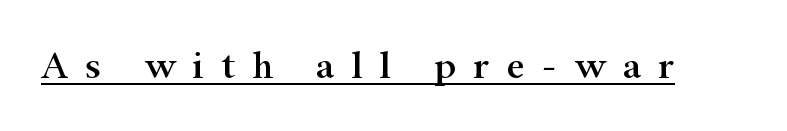
{"serif": "yes", "italic": "no", "width": "wide", "stroke_contrast": "high", "x_height": "small", "monospaced": "no", "underline": "yes", "letter_spacing": "wide", "letter_spacing_em": 0.42, "glyph_px": 40}
